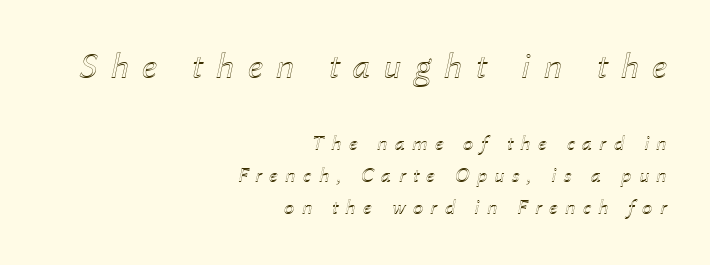
The image shows 37 px text type, italic (leaning right); set right-aligned, normal line spacing (1.54x), unusually wide letter spacing (+0.34 em), not underlined; the first (top) block is 1.76x larger; a medium x-height.
